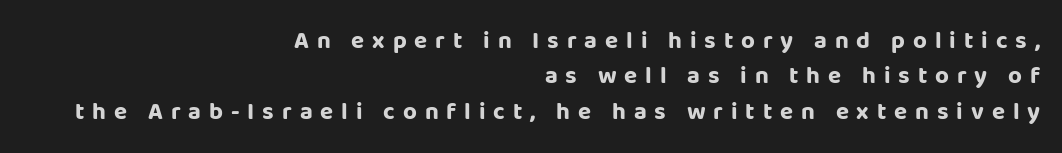
The image shows 24 px bold type, upright; set right-aligned, normal line spacing (1.47x), unusually wide letter spacing (+0.33 em), not underlined.
